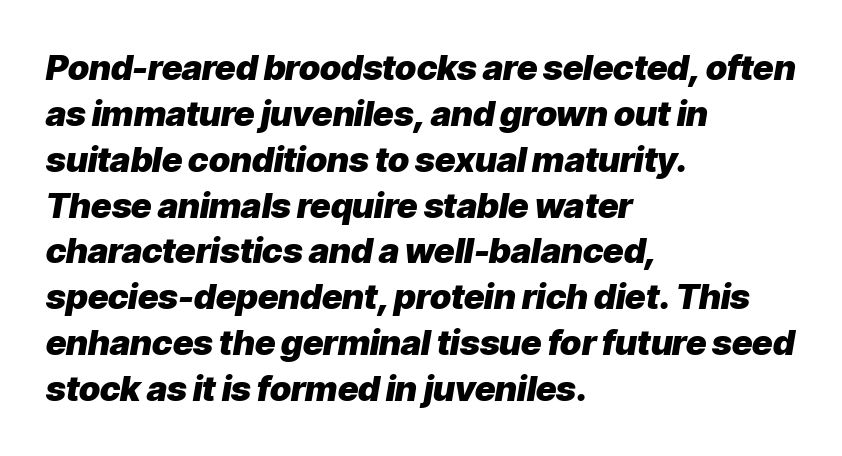
The image shows 35 px heavy type, italic (leaning right); set left-aligned, normal line spacing (1.31x), normal letter spacing, not underlined; low stroke contrast and a medium x-height.
